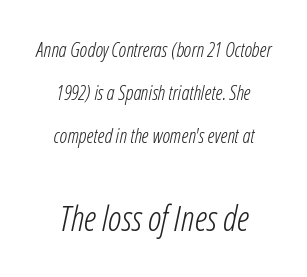
The image shows 35 px light, condensed type, italic (leaning right); set centered, loose line spacing (2.16x), normal letter spacing, not underlined; the second (bottom) block is 1.75x larger; low stroke contrast and a medium x-height.
